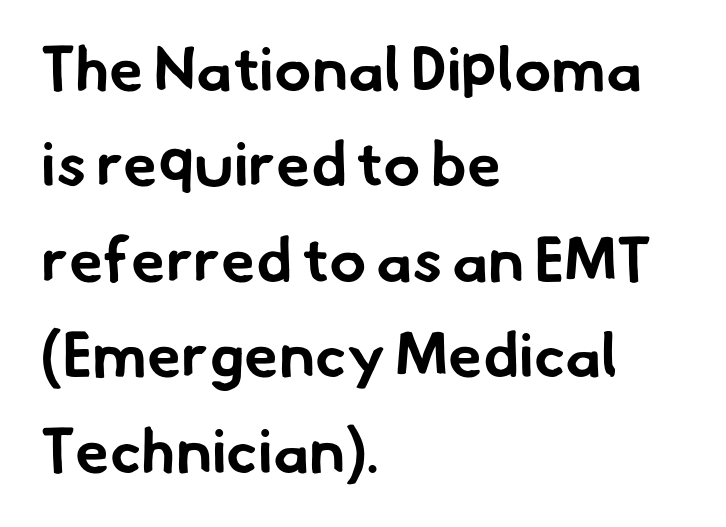
Q: Is the text bold? A: Yes.
Q: Is the typeface a serif or a sans-serif typeface? A: Sans-serif.
Q: Is the text underlined? A: No.
Q: How is the paragraph aligned? A: Left-aligned.
Q: Is the spacing between letters normal or unusually wide? A: Normal.
Q: Is the spacing between lines tight, normal or loose? A: Normal.
Q: Width (condensed, normal, or wide)? A: Normal.
Q: Stroke contrast? A: Low.
Q: x-height? A: Small.
Q: Monospaced? A: No.
